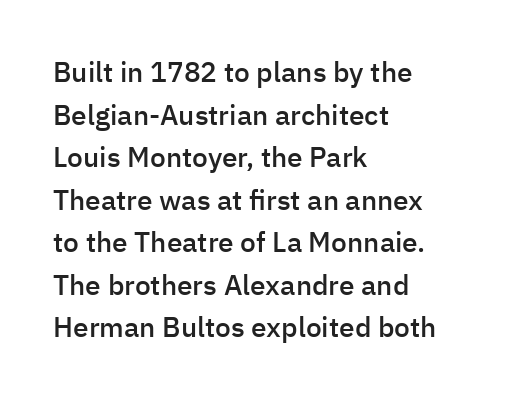
This is sans-serif lettering, the kind often seen on screens and signage. A roman cut, with each character standing at attention. Clear beneath every line of the passage. Semibold letterforms, between regular and bold. The passage shown is typed in a proportional face where columns would drift.
